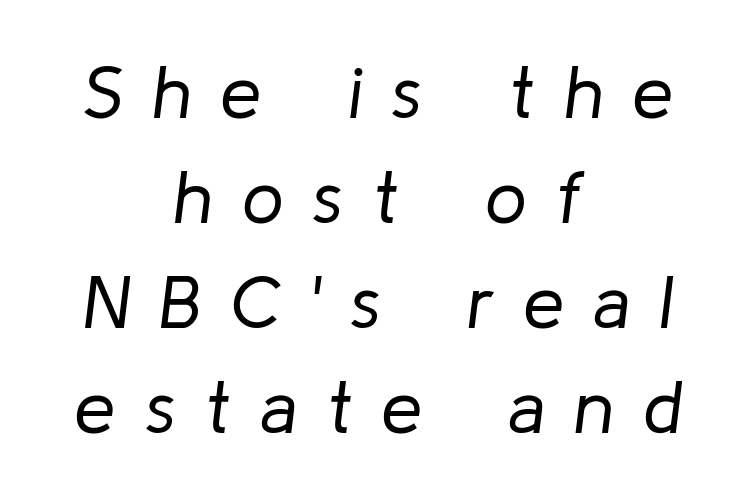
{"italic": "yes", "lean": "right", "slant_degrees": 8, "bold": "no", "weight": "regular", "width": "normal", "stroke_contrast": "low", "x_height": "medium", "monospaced": "no", "underline": "no", "align": "center", "line_spacing": "normal", "line_spacing_ratio": 1.42, "letter_spacing": "wide", "letter_spacing_em": 0.39, "glyph_px": 74}
